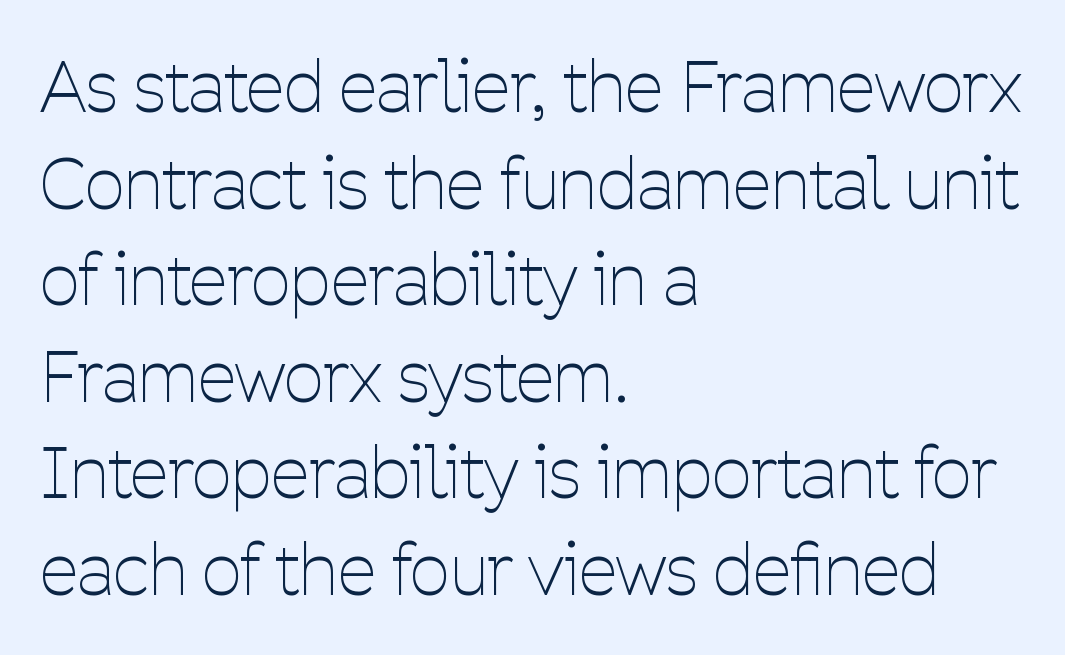
{"serif": "no", "italic": "no", "bold": "no", "weight": "thin", "width": "condensed", "stroke_contrast": "low", "x_height": "medium", "monospaced": "no", "underline": "no", "align": "left", "line_spacing": "normal", "line_spacing_ratio": 1.38, "letter_spacing": "normal", "letter_spacing_em": 0.0, "glyph_px": 70}
